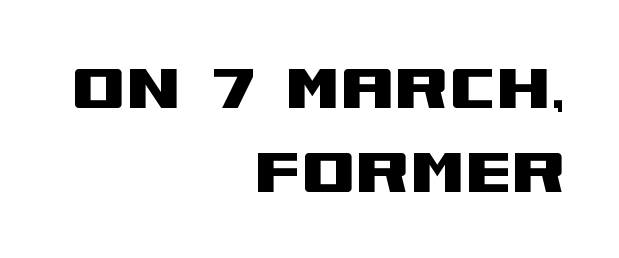
{"serif": "no", "italic": "no", "width": "wide", "stroke_contrast": "medium", "x_height": "large", "monospaced": "no", "underline": "no", "align": "right", "line_spacing": "tight", "line_spacing_ratio": 1.08, "letter_spacing": "normal", "letter_spacing_em": 0.0, "glyph_px": 78}
